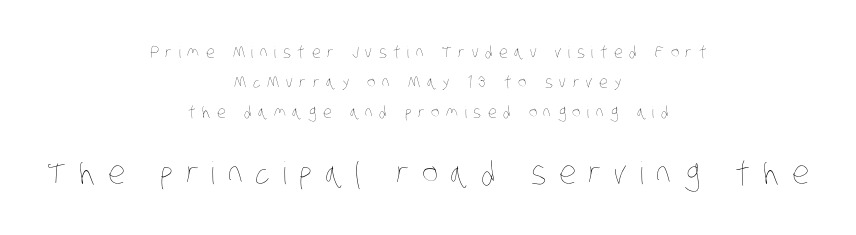
Vertical stems look standard width or narrower in stroke. You get the small type first, then a jump to larger type. The glyphs are unaccompanied by any horizontal stroke below them. Centered paragraph, ragged on both sides.
